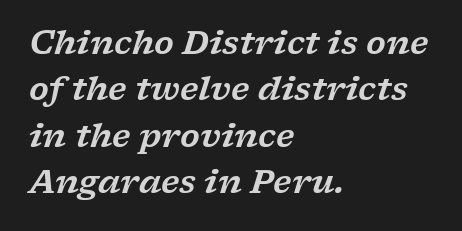
Which margin do the lines hug? The left one — the right edge is uneven. Interline gaps are of average width in this sample. The face used here is rendered with its standard letterfit. What kind of face is this? One with serifs. Clear beneath every line of the passage. Character widths vary here, with narrow letters taking less room than wide ones.
